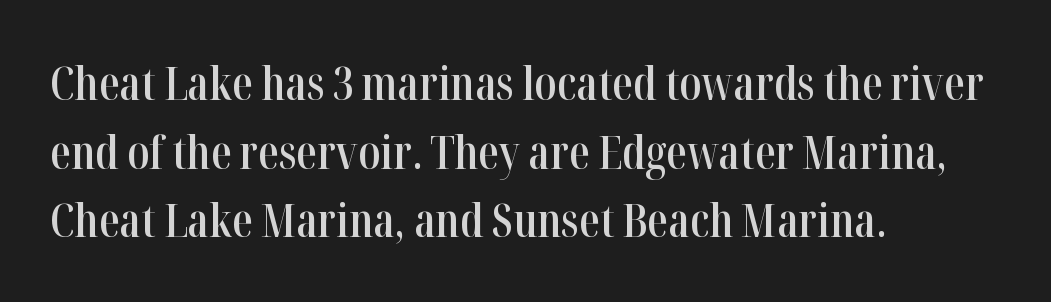
{"serif": "yes", "italic": "no", "bold": "semi", "weight": "semibold", "width": "condensed", "stroke_contrast": "high", "x_height": "medium", "monospaced": "no", "underline": "no", "align": "left", "line_spacing": "normal", "line_spacing_ratio": 1.49, "letter_spacing": "normal", "letter_spacing_em": 0.0, "glyph_px": 46}
